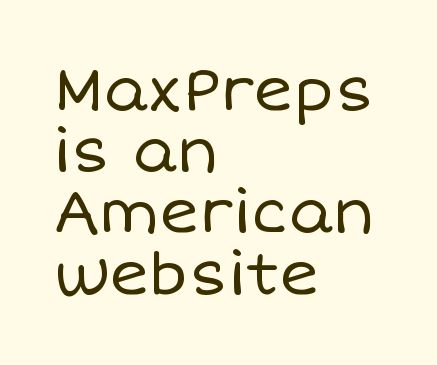
Q: Is the text bold? A: No.
Q: Is the text italic (slanted)? A: No, it is upright.
Q: Is the text underlined? A: No.
Q: How is the paragraph aligned? A: Left-aligned.
Q: Is the spacing between letters normal or unusually wide? A: Normal.
Q: Is the spacing between lines tight, normal or loose? A: Tight.
Q: Width (condensed, normal, or wide)? A: Normal.
Q: Stroke contrast? A: Low.
Q: x-height? A: Large.
Q: Monospaced? A: No.
